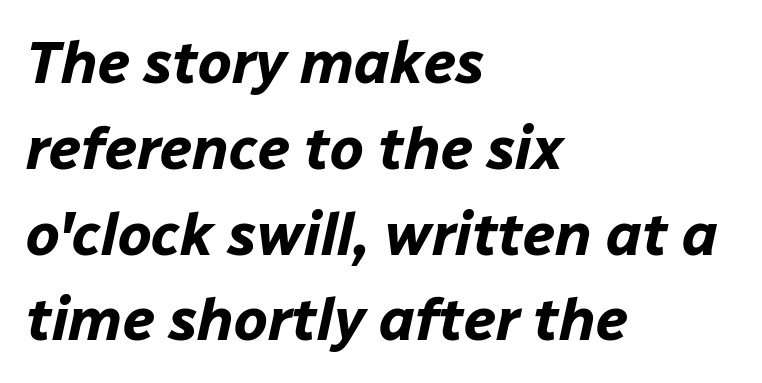
Q: Is the text bold? A: Yes.
Q: Is the text italic (slanted)? A: Yes, it leans right by about 12 degrees.
Q: Is the text underlined? A: No.
Q: How is the paragraph aligned? A: Left-aligned.
Q: Is the spacing between letters normal or unusually wide? A: Normal.
Q: Is the spacing between lines tight, normal or loose? A: Normal.
Q: Width (condensed, normal, or wide)? A: Normal.
Q: Stroke contrast? A: Low.
Q: x-height? A: Medium.
Q: Monospaced? A: No.
